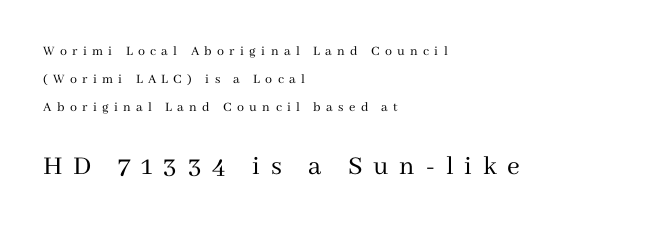
Q: Is the text bold? A: No.
Q: Is the text italic (slanted)? A: No, it is upright.
Q: Is the typeface a serif or a sans-serif typeface? A: Serif.
Q: Is the text underlined? A: No.
Q: How is the paragraph aligned? A: Left-aligned.
Q: Is the spacing between letters normal or unusually wide? A: Unusually wide.
Q: Is the spacing between lines tight, normal or loose? A: Loose.
Q: Which block of text is set in a larger size, the first (top) or the second (bottom)? A: The second (bottom) one.
Q: Width (condensed, normal, or wide)? A: Normal.
Q: Stroke contrast? A: Medium.
Q: x-height? A: Medium.
Q: Monospaced? A: No.
